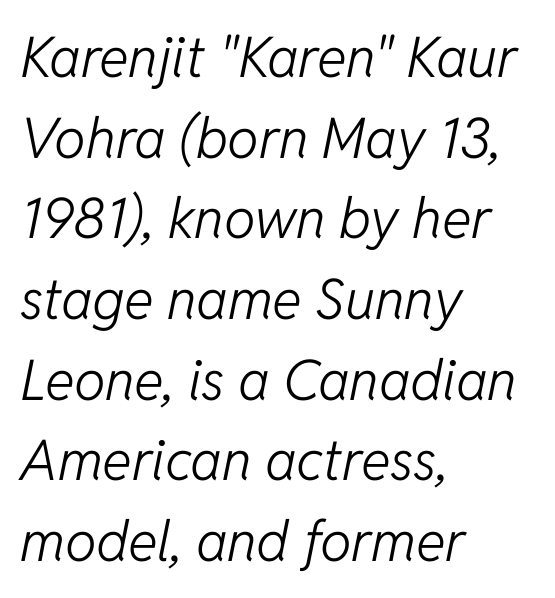
Q: Is the text bold? A: No.
Q: Is the text italic (slanted)? A: Yes, it leans right by about 11 degrees.
Q: Is the text underlined? A: No.
Q: How is the paragraph aligned? A: Left-aligned.
Q: Is the spacing between letters normal or unusually wide? A: Normal.
Q: Is the spacing between lines tight, normal or loose? A: Normal.
Q: Width (condensed, normal, or wide)? A: Normal.
Q: Stroke contrast? A: Low.
Q: x-height? A: Medium.
Q: Monospaced? A: No.
